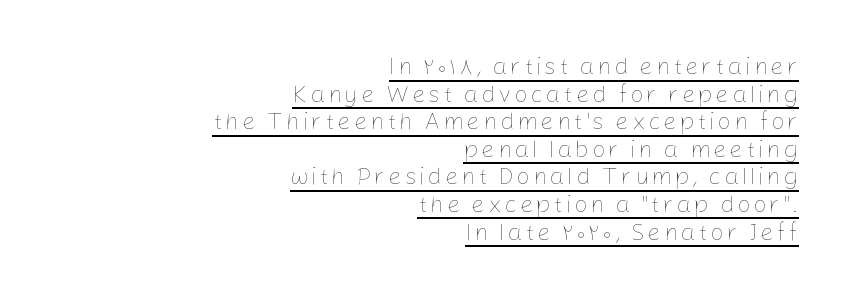
{"italic": "no", "bold": "no", "underline": "yes", "align": "right", "line_spacing": "tight", "line_spacing_ratio": 1.15, "glyph_px": 24}
